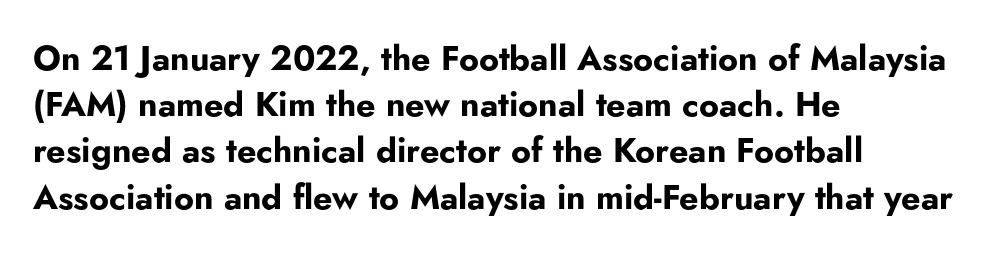
The lines sit at an ordinary, default distance from one another. Every letter is thick-stroked: bold, no question. Varying glyph widths throughout — classic text-font behaviour. Examine the stroke ends and you'll find no serifs. Ascenders rise straight up at ninety degrees.
